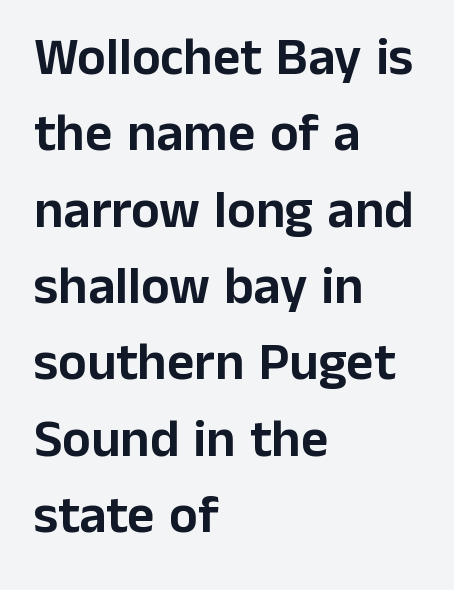
{"serif": "no", "italic": "no", "width": "normal", "stroke_contrast": "low", "x_height": "medium", "monospaced": "no", "underline": "no", "align": "left", "line_spacing": "normal", "line_spacing_ratio": 1.44, "letter_spacing": "normal", "letter_spacing_em": 0.0, "glyph_px": 53}
